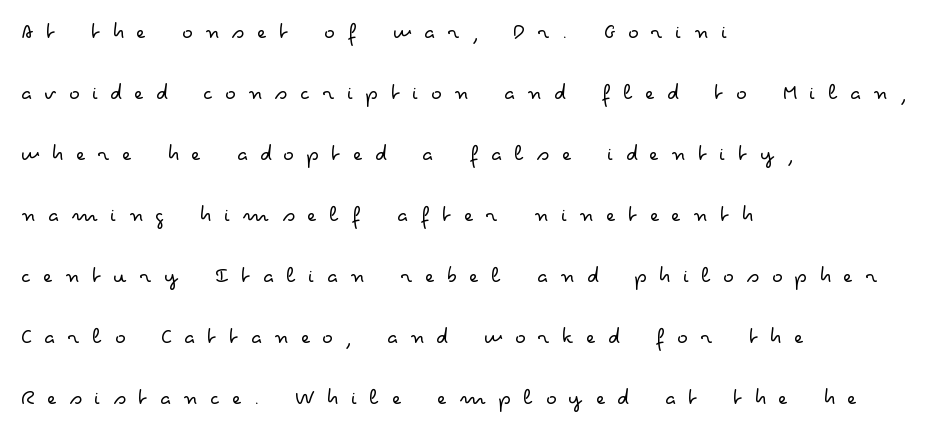
The image shows 25 px text type, upright; set left-aligned, loose line spacing (2.44x), unusually wide letter spacing (+0.48 em), not underlined.
